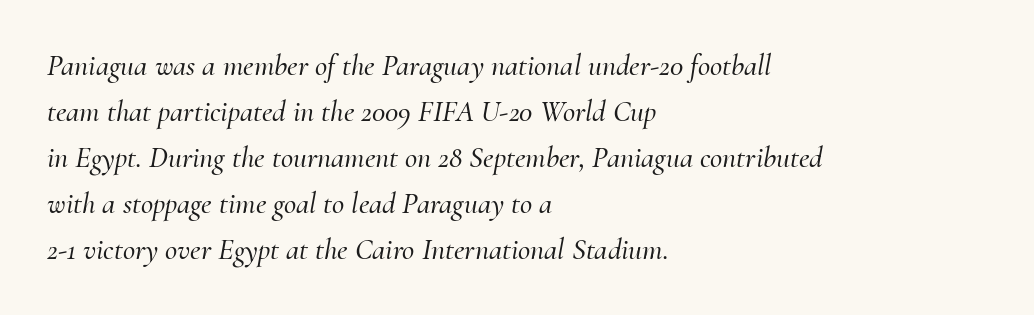
The image shows 30 px serif type, italic (leaning right); set left-aligned, normal line spacing (1.53x), normal letter spacing, not underlined; medium stroke contrast and a small x-height.
